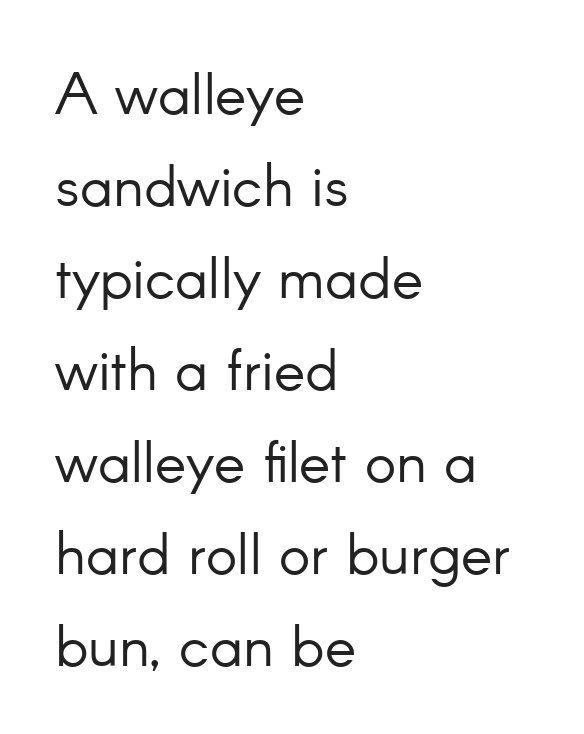
The rendering shows plain stroke endings on the letterforms — a sans-serif design. Characters follow at the spacing the type designer built in. On a weight scale, this lands at 450 or below. Vertical spacing — default. The foot of each line stays bare and open.
